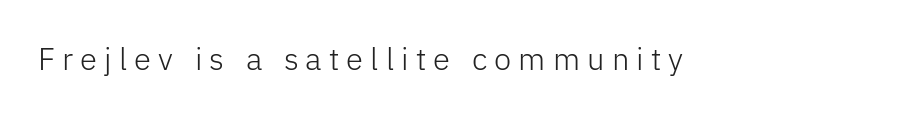
The image shows 31 px light sans-serif type, upright; set unusually wide letter spacing (+0.23 em), not underlined; low stroke contrast and a medium x-height.
